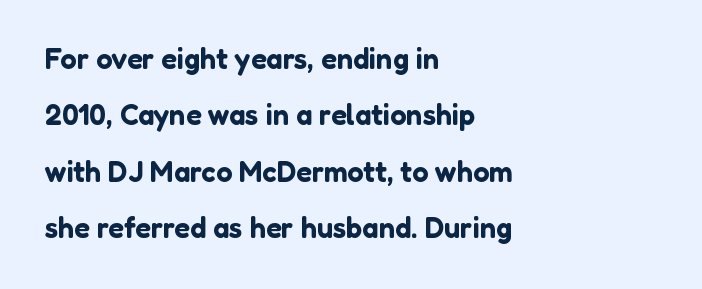
Q: Is the text italic (slanted)? A: No, it is upright.
Q: Is the typeface a serif or a sans-serif typeface? A: Sans-serif.
Q: Is the text underlined? A: No.
Q: How is the paragraph aligned? A: Left-aligned.
Q: Is the spacing between letters normal or unusually wide? A: Normal.
Q: Is the spacing between lines tight, normal or loose? A: Loose.
Q: Width (condensed, normal, or wide)? A: Normal.
Q: Stroke contrast? A: Low.
Q: x-height? A: Medium.
Q: Monospaced? A: No.
